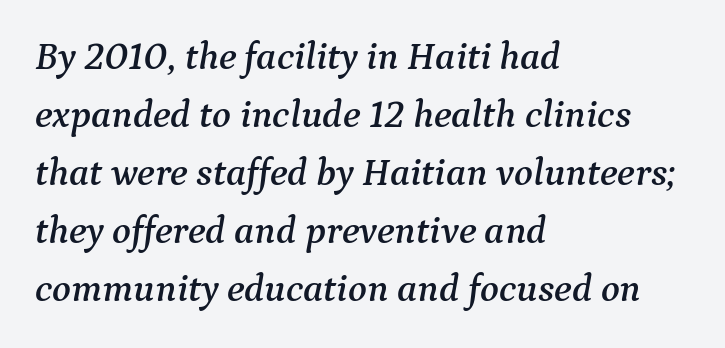
You can tell it's italic because the verticals aren't actually vertical. Little horizontal feet cap the strokes, marking this as serif type. The letters advance in unequal steps, a hallmark of proportional type. The block of text has a typical density, with ordinary space between rows. A student would call this left alignment; a typographer would say flush left, rag right.
